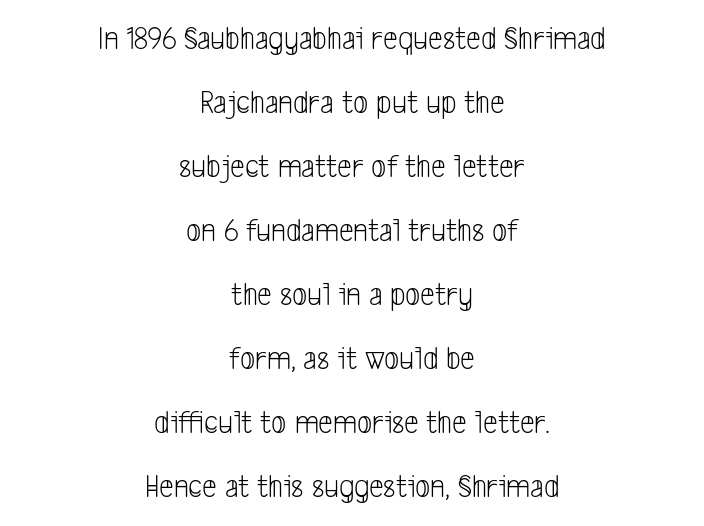
The image shows 33 px light, condensed sans-serif type; set centered, loose line spacing (1.94x), normal letter spacing, not underlined; low stroke contrast and a medium x-height.
